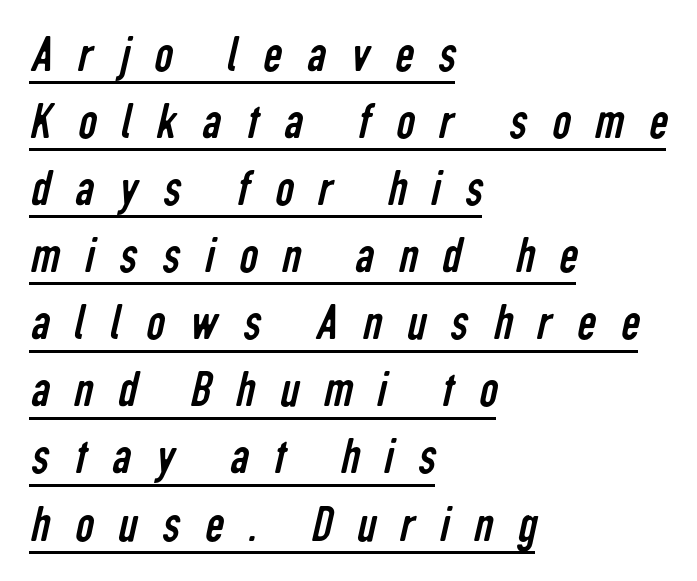
Q: Is the text bold? A: No.
Q: Is the typeface a serif or a sans-serif typeface? A: Sans-serif.
Q: Is the text underlined? A: Yes.
Q: How is the paragraph aligned? A: Left-aligned.
Q: Is the spacing between letters normal or unusually wide? A: Unusually wide.
Q: Is the spacing between lines tight, normal or loose? A: Normal.
Q: Width (condensed, normal, or wide)? A: Condensed.
Q: Stroke contrast? A: Low.
Q: x-height? A: Medium.
Q: Monospaced? A: No.
